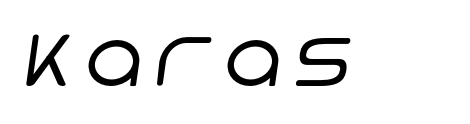
This is not heavy type; no bold has been used. Any mark beneath the type? The region is blank. Note the varied advance widths — an 'i' is clearly narrower than an 'm'. This rendering employs a face without finishing strokes, i.e., a sans-serif.
